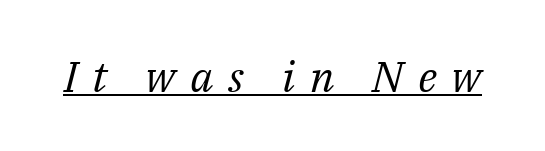
The image shows 43 px regular-weight serif type, italic (leaning right); set unusually wide letter spacing (+0.34 em), underlined; medium stroke contrast and a medium x-height.
